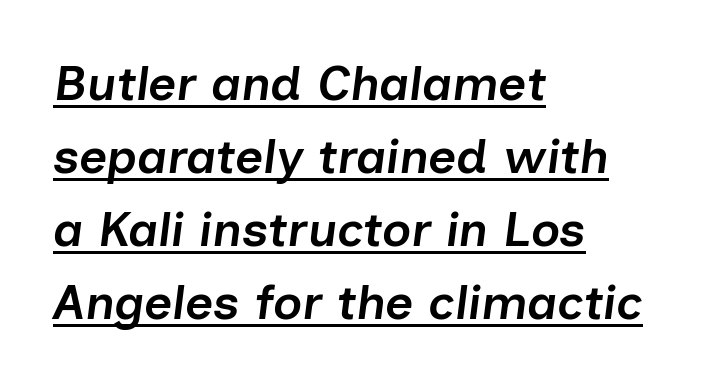
Q: Is the text bold? A: Semi-bold.
Q: Is the text italic (slanted)? A: Yes, it leans right by about 7 degrees.
Q: Is the text underlined? A: Yes.
Q: How is the paragraph aligned? A: Left-aligned.
Q: Is the spacing between letters normal or unusually wide? A: Normal.
Q: Is the spacing between lines tight, normal or loose? A: Normal.
Q: Width (condensed, normal, or wide)? A: Normal.
Q: Stroke contrast? A: Low.
Q: x-height? A: Medium.
Q: Monospaced? A: No.
